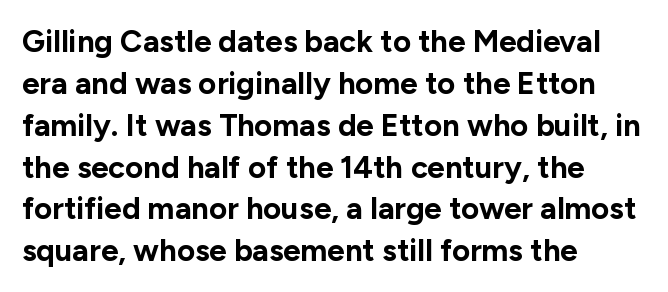
The image shows 31 px bold sans-serif type, upright; set left-aligned, normal line spacing (1.35x), normal letter spacing, not underlined; low stroke contrast and a medium x-height.
